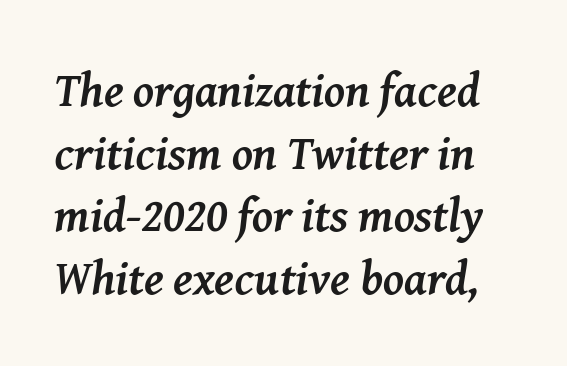
{"serif": "yes", "italic": "yes", "lean": "right", "slant_degrees": 8, "bold": "yes", "weight": "semibold", "width": "normal", "stroke_contrast": "medium", "x_height": "medium", "monospaced": "no", "underline": "no", "line_spacing": "normal", "line_spacing_ratio": 1.33, "letter_spacing": "normal", "letter_spacing_em": 0.0, "glyph_px": 47}
